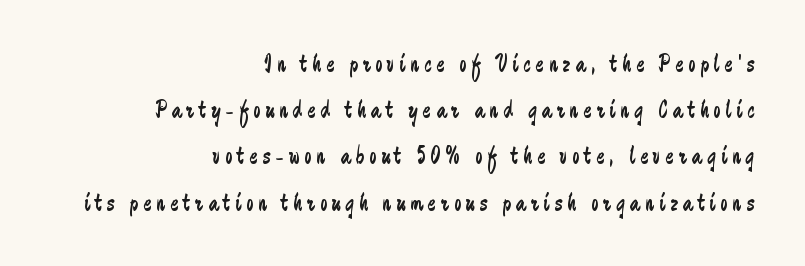
{"bold": "no", "underline": "no", "align": "right", "line_spacing_ratio": 1.85, "letter_spacing": "wide", "letter_spacing_em": 0.2, "glyph_px": 25}
